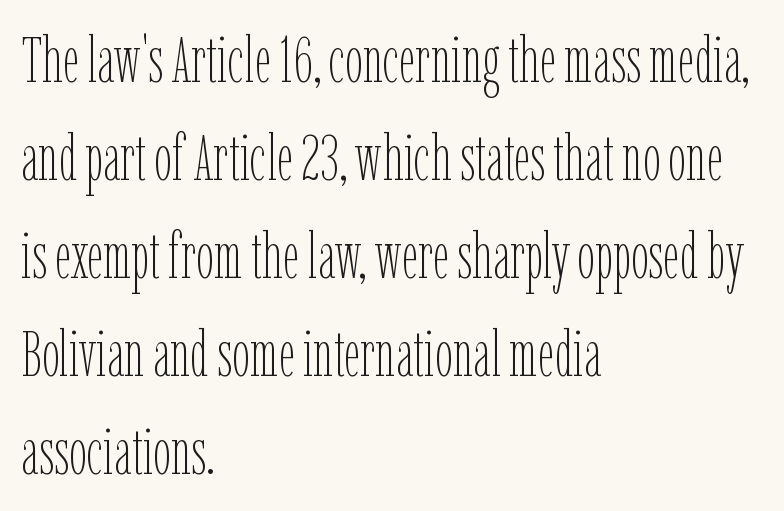
{"italic": "no", "bold": "no", "weight": "thin", "width": "condensed", "stroke_contrast": "low", "x_height": "medium", "monospaced": "no", "underline": "no", "align": "left", "line_spacing": "normal", "line_spacing_ratio": 1.53, "letter_spacing": "normal", "letter_spacing_em": 0.0, "glyph_px": 64}
